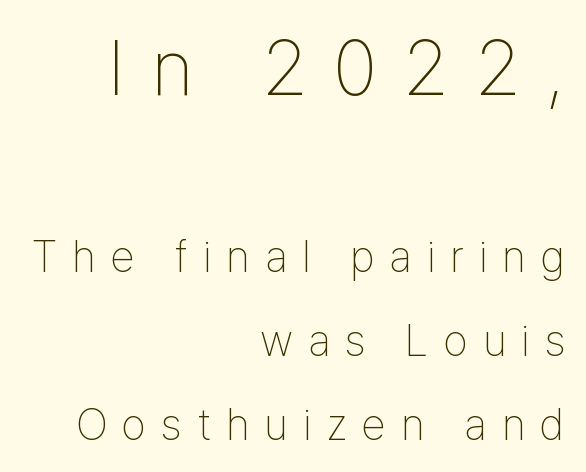
The image shows 77 px thin, condensed sans-serif type, upright; set right-aligned, loose line spacing (1.91x), unusually wide letter spacing (+0.34 em), not underlined; the first (top) block is 1.75x larger; low stroke contrast and a medium x-height.
